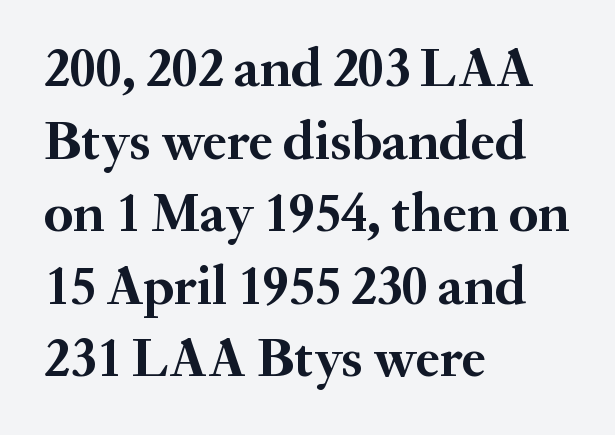
Notice how descenders clear the ascenders below comfortably — that's standard leading. Characters follow at the spacing the type designer built in. In terms of posture, this sample is upright. Note the varied advance widths — an 'i' is clearly narrower than an 'm'. The baseline area is clear. This is heavy type, rendered in bold.
